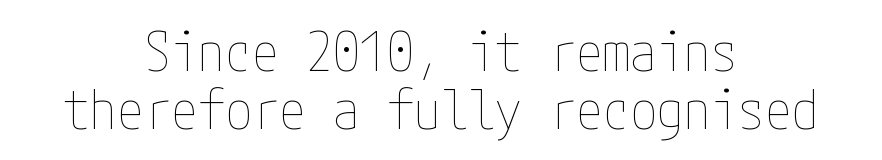
Q: Is the text bold? A: No.
Q: Is the text italic (slanted)? A: No, it is upright.
Q: Is the text underlined? A: No.
Q: How is the paragraph aligned? A: Centered.
Q: Is the spacing between letters normal or unusually wide? A: Normal.
Q: Is the spacing between lines tight, normal or loose? A: Tight.
Q: Width (condensed, normal, or wide)? A: Condensed.
Q: Stroke contrast? A: Low.
Q: x-height? A: Medium.
